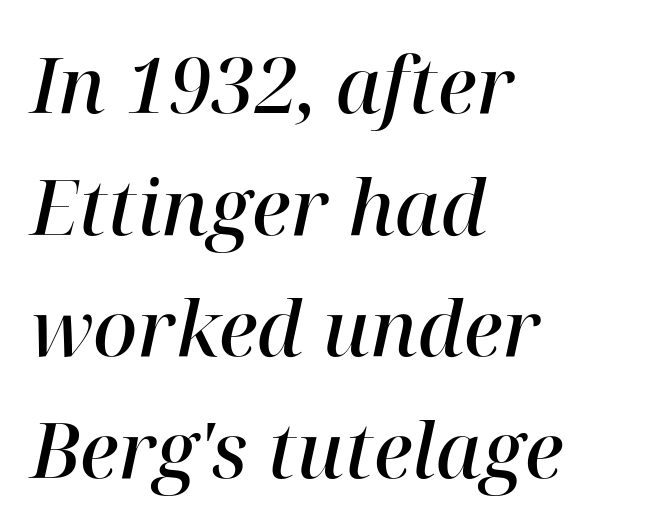
There is no visible air inserted between adjacent glyphs. Whoever set this chose a conventional vertical rhythm. The setting favours the left margin, as ordinary paragraphs usually do. Look at the stroke-to-counter ratio: somewhat heavy, a semibold. Yep, that's italic — everything's leaning.
